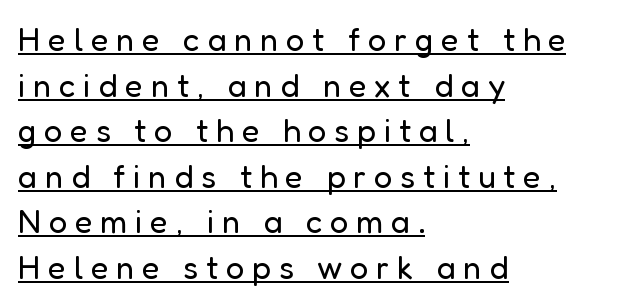
Q: Is the text bold? A: No.
Q: Is the text italic (slanted)? A: No, it is upright.
Q: Is the typeface a serif or a sans-serif typeface? A: Sans-serif.
Q: Is the text underlined? A: Yes.
Q: How is the paragraph aligned? A: Left-aligned.
Q: Is the spacing between letters normal or unusually wide? A: Unusually wide.
Q: Is the spacing between lines tight, normal or loose? A: Normal.
Q: Width (condensed, normal, or wide)? A: Normal.
Q: Stroke contrast? A: Low.
Q: x-height? A: Medium.
Q: Monospaced? A: No.
